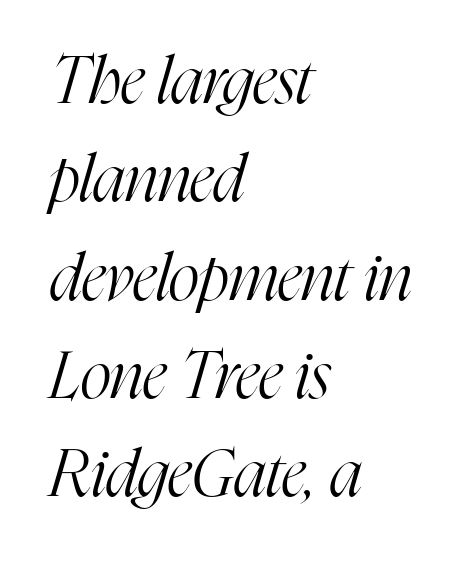
Reading down the block, your eye returns to a fixed left position each line. The glyphs in this specimen are seriffed. Style check: oblique. Evenly set lines give the paragraph a standard silhouette. Note the varied advance widths — an 'i' is clearly narrower than an 'm'. No extra tracking has been applied to these lines.
